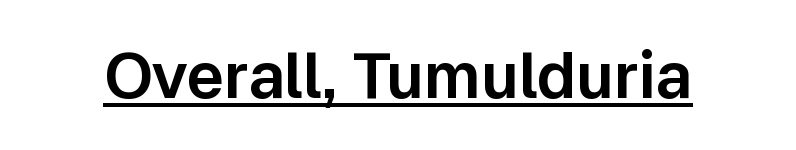
Do the letters lean? They stand straight. The line texture is even and compact thanks to regular tracking. Character widths vary here, with narrow letters taking less room than wide ones. The words here are underlined. The font family rendered here belongs to the sans-serif group.
